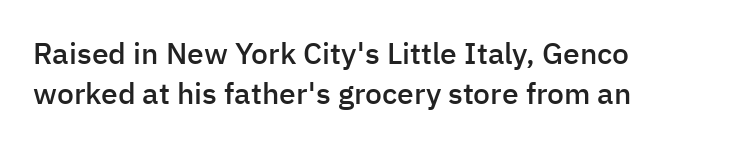
{"serif": "no", "italic": "no", "bold": "semi", "weight": "semibold", "width": "normal", "stroke_contrast": "low", "x_height": "medium", "monospaced": "no", "underline": "no", "align": "left", "line_spacing": "normal", "line_spacing_ratio": 1.34, "letter_spacing": "normal", "letter_spacing_em": 0.0, "glyph_px": 30}
